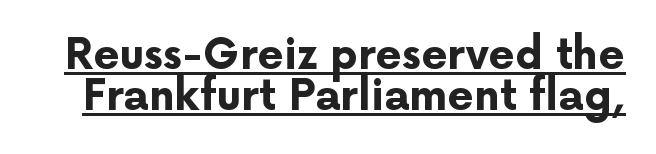
What kind of face is this? One without serifs — a sans. The rendering uses a small line-height, squeezing the rows. These lines are rendered in a variable-pitch font. Heavy, bold letterforms. The line texture is even and compact thanks to regular tracking. Posture: upright roman.
